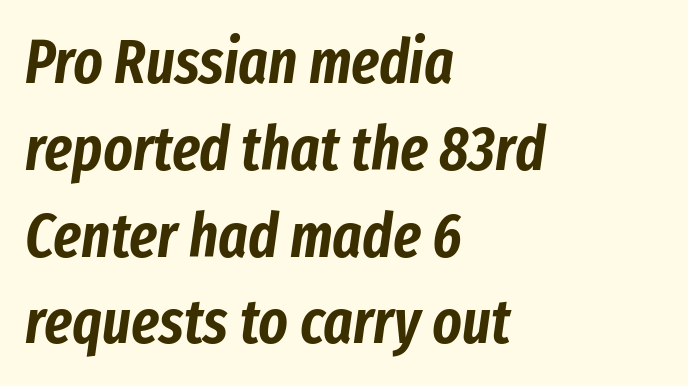
The image shows 62 px condensed type, italic (leaning right); set left-aligned, normal line spacing (1.4x), normal letter spacing, not underlined; low stroke contrast and a medium x-height.
